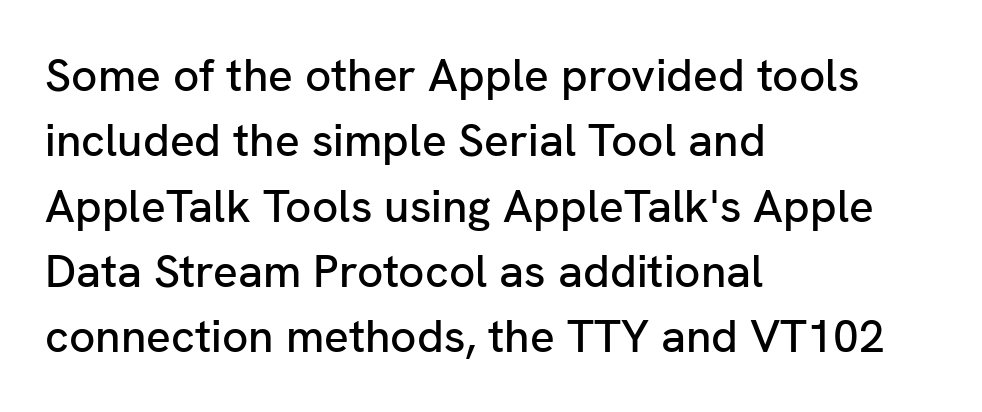
The image shows 46 px sans-serif type, upright; set left-aligned, normal line spacing (1.42x), normal letter spacing, not underlined; low stroke contrast and a medium x-height.
